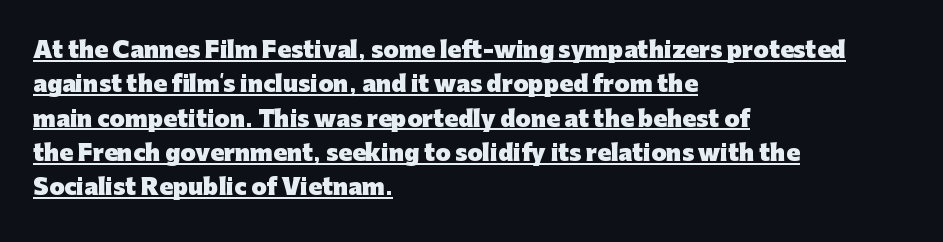
The image shows 22 px bold type, upright; set left-aligned, normal line spacing (1.56x), normal letter spacing, underlined.
